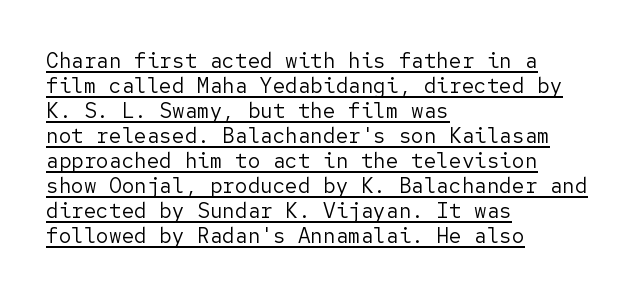
The image shows 21 px text type, upright; set left-aligned, line spacing 1.19x, normal letter spacing, underlined.
